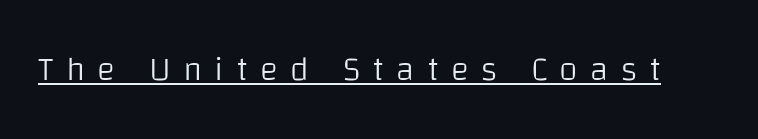
It's the straight-up-and-down kind of type. Stems and bowls with no extra thickness — not bold. The passage shown has open, widely tracked lettering throughout. The words here are underlined.
